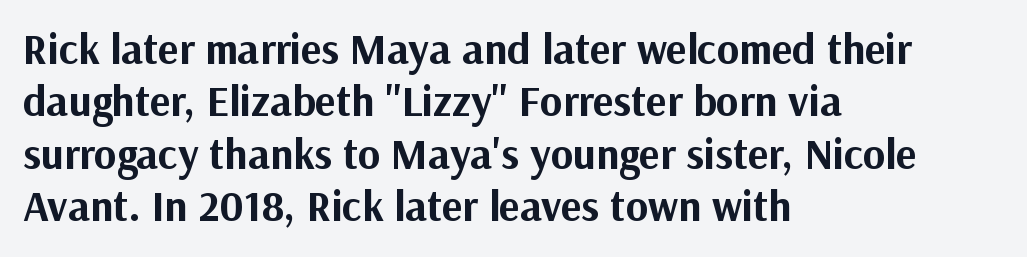
Q: Is the text bold? A: Yes.
Q: Is the text italic (slanted)? A: No, it is upright.
Q: Is the typeface a serif or a sans-serif typeface? A: Sans-serif.
Q: Is the text underlined? A: No.
Q: How is the paragraph aligned? A: Left-aligned.
Q: Is the spacing between letters normal or unusually wide? A: Normal.
Q: Width (condensed, normal, or wide)? A: Normal.
Q: Stroke contrast? A: Medium.
Q: x-height? A: Medium.
Q: Monospaced? A: No.
